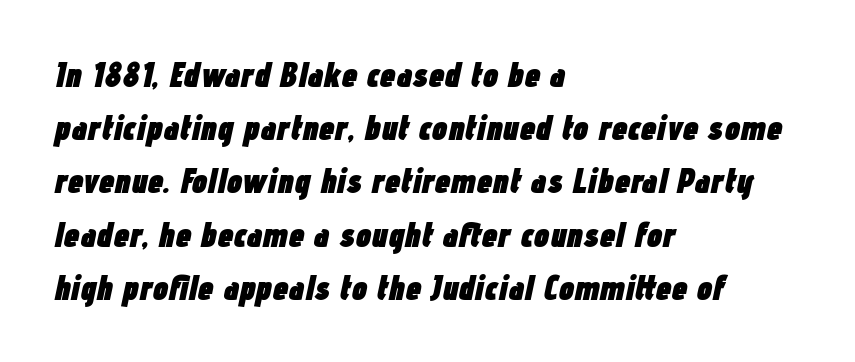
Q: Is the text bold? A: Yes.
Q: Is the text italic (slanted)? A: Yes, it leans right by about 12 degrees.
Q: Is the text underlined? A: No.
Q: How is the paragraph aligned? A: Left-aligned.
Q: Is the spacing between letters normal or unusually wide? A: Normal.
Q: Is the spacing between lines tight, normal or loose? A: Normal.
Q: Width (condensed, normal, or wide)? A: Condensed.
Q: Stroke contrast? A: Low.
Q: x-height? A: Medium.
Q: Monospaced? A: No.
